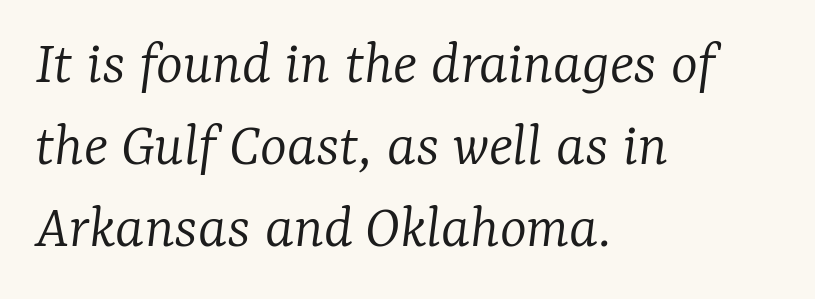
Is the block centered? No — it sits flush against the left margin. Character widths vary here, with narrow letters taking less room than wide ones. Bold? No — there's no thickening of the strokes. If you measured baseline to baseline, you'd find a middling distance. Italic: yes, the glyphs are oblique. Regarding serifs, this sample has them.
